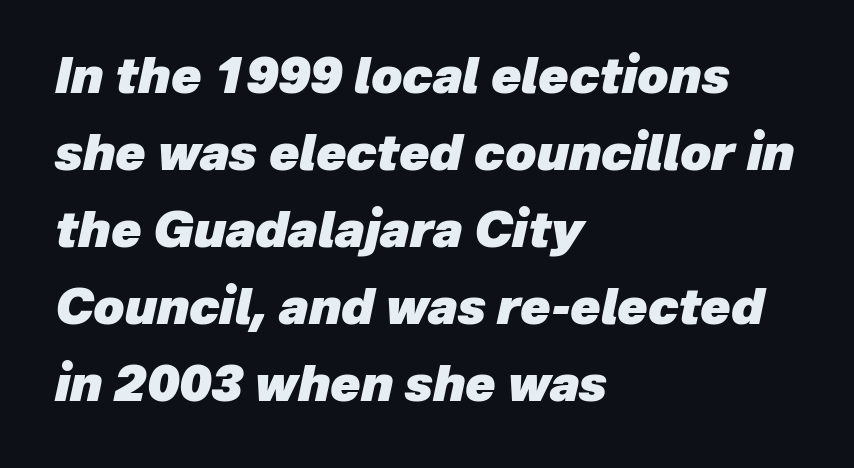
The tracking reads as untouched default to a designer's eye. Does the lettering tilt? It does — this is italic. You could not count columns in this text — the font is proportionally spaced. The text block is weighted toward the left margin, trailing off unevenly rightward. The words here are not underlined.
